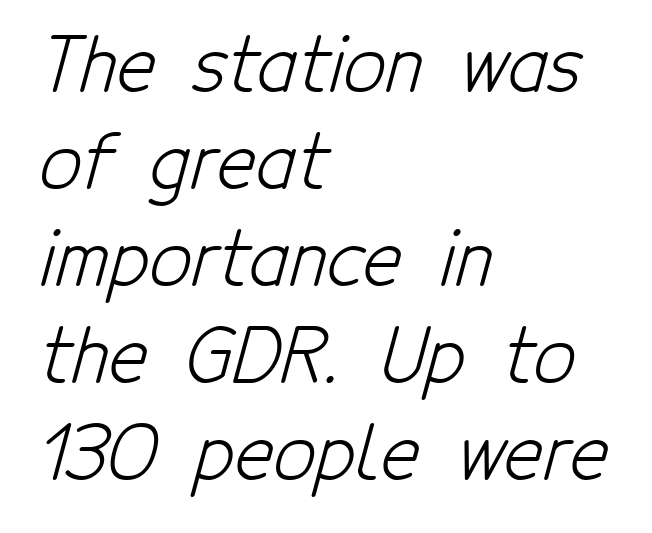
The image shows 74 px light, condensed sans-serif type; set left-aligned, normal line spacing (1.31x), normal letter spacing, not underlined; low stroke contrast and a medium x-height.
